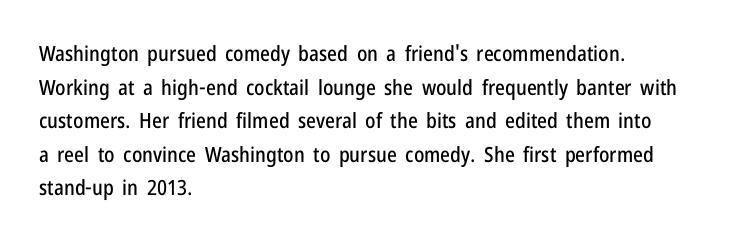
Q: Is the text italic (slanted)? A: No, it is upright.
Q: Is the text underlined? A: No.
Q: How is the paragraph aligned? A: Left-aligned.
Q: Is the spacing between letters normal or unusually wide? A: Normal.
Q: Is the spacing between lines tight, normal or loose? A: Normal.
